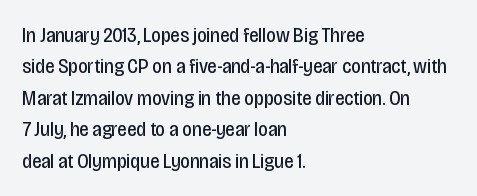
Q: Is the text bold? A: No.
Q: Is the text italic (slanted)? A: No, it is upright.
Q: Is the text underlined? A: No.
Q: How is the paragraph aligned? A: Left-aligned.
Q: Is the spacing between letters normal or unusually wide? A: Normal.
Q: Is the spacing between lines tight, normal or loose? A: Normal.
